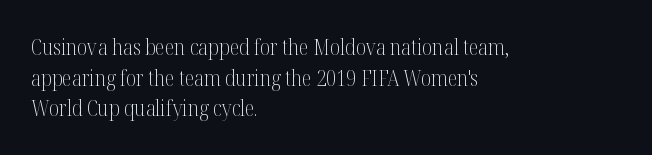
Here the glyphs are tracked normally, forming tight word shapes. This sample keeps an unexceptional amount of space between lines. Every character sits straight up, as roman type does. Each stroke keeps to a modest, everyday thickness or less. This rendering uses left alignment, leaving the right contour irregular. Descenders are the only things crossing below the line.
